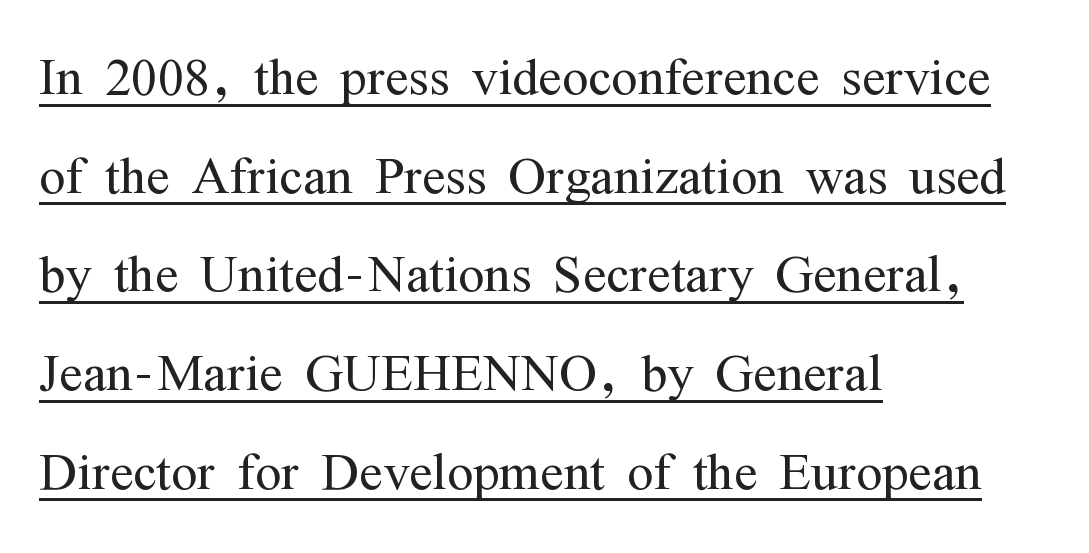
The image shows 69 px light, condensed serif type, upright; set left-aligned, normal line spacing (1.43x), normal letter spacing, underlined; medium stroke contrast and a medium x-height.
